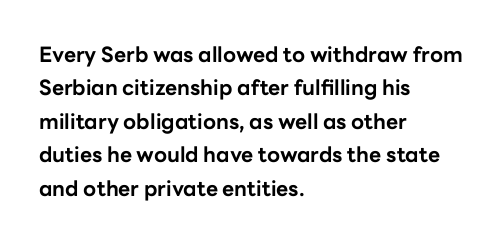
Q: Is the text bold? A: Yes.
Q: Is the text italic (slanted)? A: No, it is upright.
Q: Is the text underlined? A: No.
Q: How is the paragraph aligned? A: Left-aligned.
Q: Is the spacing between letters normal or unusually wide? A: Normal.
Q: Is the spacing between lines tight, normal or loose? A: Normal.
